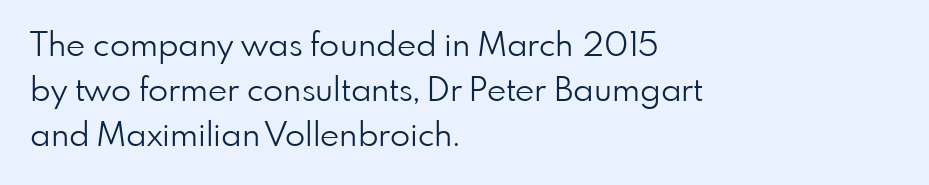
The image shows 33 px light sans-serif type, upright; set left-aligned, normal line spacing (1.37x), normal letter spacing, not underlined; low stroke contrast and a small x-height.
